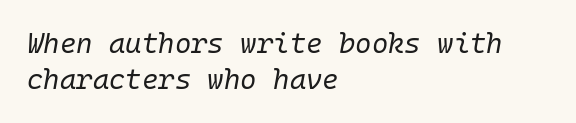
Q: Is the text bold? A: No.
Q: Is the text italic (slanted)? A: Yes, it leans right by about 10 degrees.
Q: Is the text underlined? A: No.
Q: How is the paragraph aligned? A: Left-aligned.
Q: Is the spacing between letters normal or unusually wide? A: Normal.
Q: Is the spacing between lines tight, normal or loose? A: Normal.
Q: Width (condensed, normal, or wide)? A: Normal.
Q: Stroke contrast? A: Low.
Q: x-height? A: Medium.
Q: Monospaced? A: Yes.
